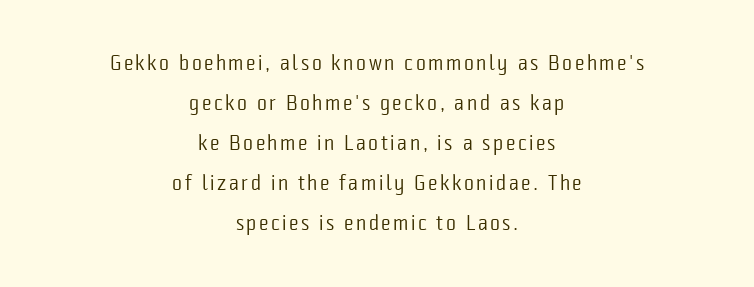
The image shows 21 px text type, upright; set centered, loose line spacing (1.91x), not underlined.
